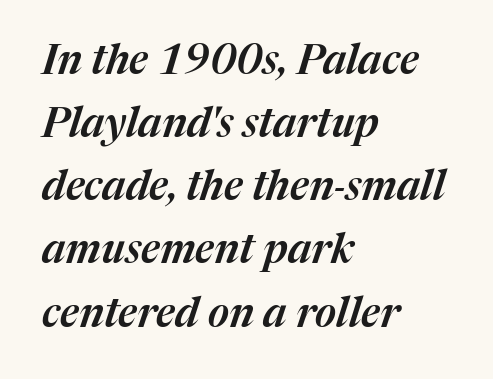
How would I describe the line gaps? Plain and ordinary. The letterforms sit shoulder to shoulder at normal distance. Would a proofreader flag this as italicized? Yes. The rendering uses natural spacing where letterforms have individual widths. Type without underlining. These lines stack with their left ends in a neat column.
